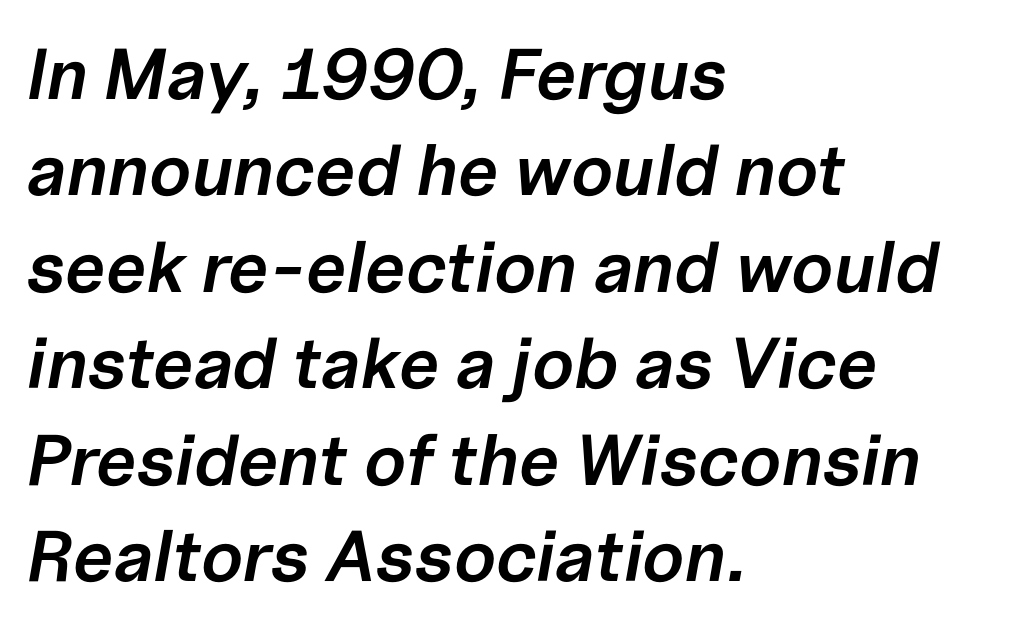
{"italic": "yes", "lean": "right", "slant_degrees": 10, "bold": "semi", "weight": "semibold", "width": "normal", "stroke_contrast": "low", "x_height": "medium", "monospaced": "no", "underline": "no", "align": "left", "line_spacing": "normal", "line_spacing_ratio": 1.34, "letter_spacing": "normal", "letter_spacing_em": 0.0, "glyph_px": 72}
